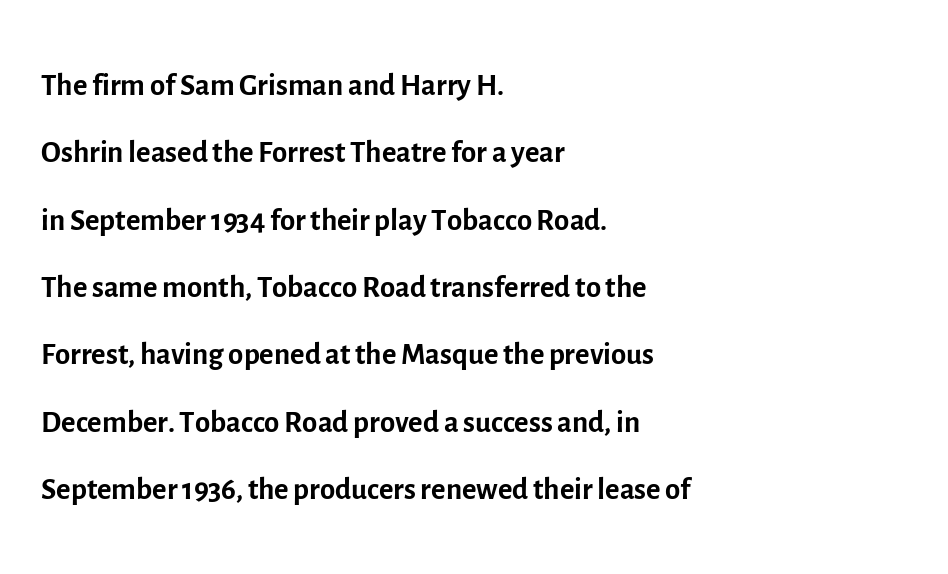
{"serif": "no", "italic": "no", "bold": "no", "weight": "regular", "width": "normal", "x_height": "medium", "monospaced": "no", "underline": "no", "align": "left", "line_spacing": "normal", "line_spacing_ratio": 1.53, "letter_spacing": "normal", "letter_spacing_em": 0.0, "glyph_px": 44}
